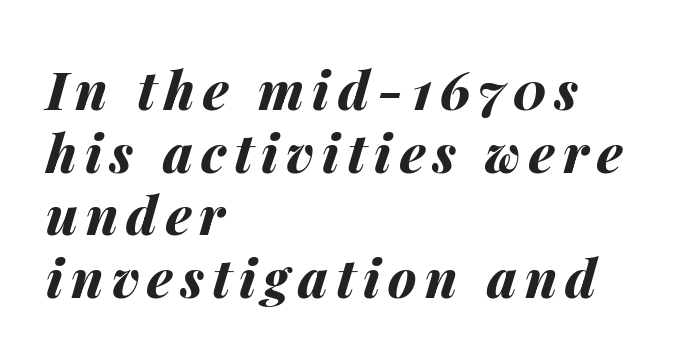
{"italic": "yes", "lean": "right", "slant_degrees": 14, "bold": "yes", "weight": "bold", "width": "normal", "stroke_contrast": "medium", "x_height": "medium", "monospaced": "no", "underline": "no", "align": "left", "line_spacing_ratio": 1.18, "glyph_px": 53}
